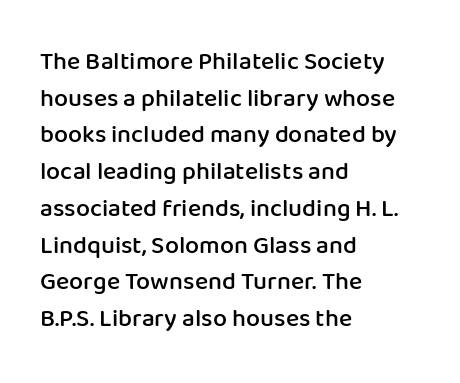
The gaps between neighbouring characters are ordinary and unremarkable. Clear beneath every line of the passage. The lettering holds an erect, upright posture throughout. Line starts are locked; line ends wander.
